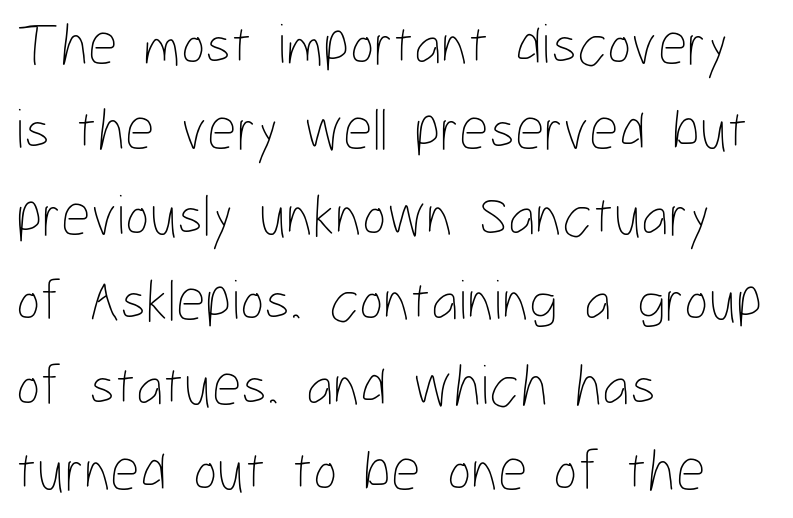
The image shows 58 px thin, condensed type, upright; set left-aligned, normal line spacing (1.47x), normal letter spacing, not underlined; low stroke contrast and a medium x-height.
